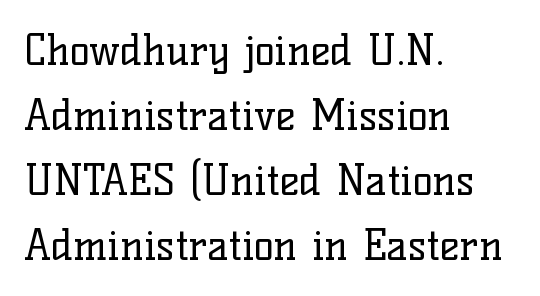
The image shows 42 px regular-weight serif type, upright; set left-aligned, normal line spacing (1.55x), normal letter spacing, not underlined; low stroke contrast and a medium x-height.
